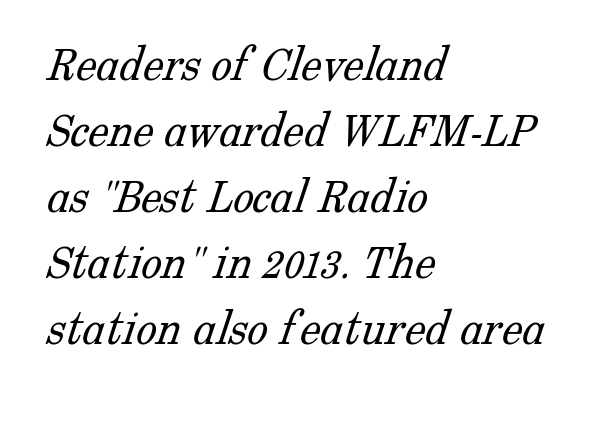
{"serif": "yes", "bold": "no", "weight": "light", "width": "normal", "stroke_contrast": "low", "x_height": "medium", "monospaced": "no", "underline": "no", "align": "left", "line_spacing": "normal", "line_spacing_ratio": 1.27, "letter_spacing": "normal", "letter_spacing_em": 0.0, "glyph_px": 52}
